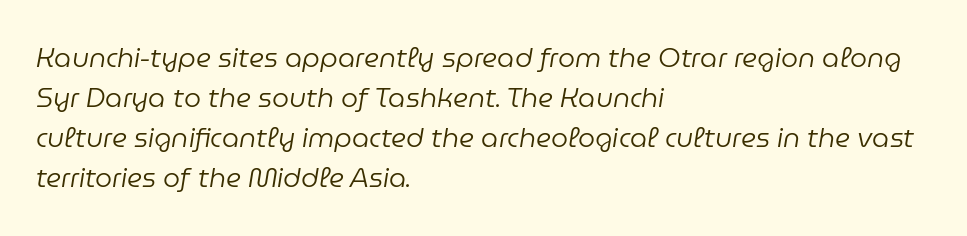
Q: Is the text bold? A: No.
Q: Is the text italic (slanted)? A: Yes, it leans right by about 9 degrees.
Q: Is the text underlined? A: No.
Q: How is the paragraph aligned? A: Left-aligned.
Q: Is the spacing between letters normal or unusually wide? A: Normal.
Q: Is the spacing between lines tight, normal or loose? A: Normal.
